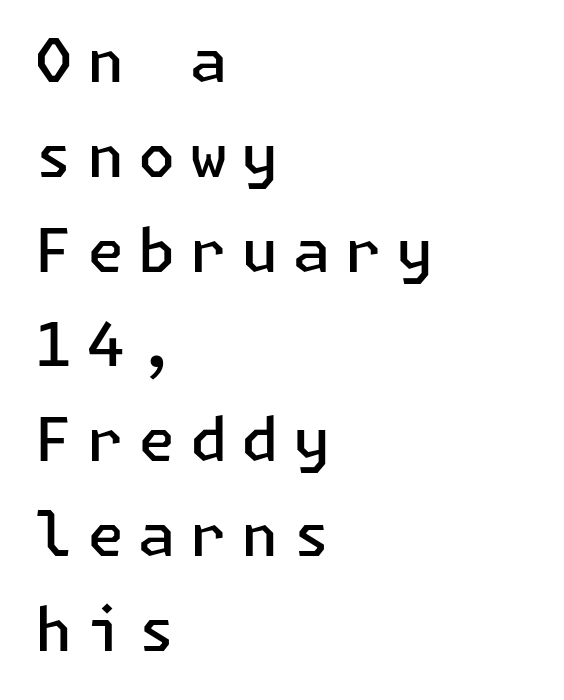
Q: Is the text bold? A: Semi-bold.
Q: Is the text italic (slanted)? A: No, it is upright.
Q: Is the typeface a serif or a sans-serif typeface? A: Sans-serif.
Q: Is the text underlined? A: No.
Q: How is the paragraph aligned? A: Left-aligned.
Q: Is the spacing between letters normal or unusually wide? A: Unusually wide.
Q: Is the spacing between lines tight, normal or loose? A: Normal.
Q: Width (condensed, normal, or wide)? A: Normal.
Q: Stroke contrast? A: Low.
Q: x-height? A: Medium.
